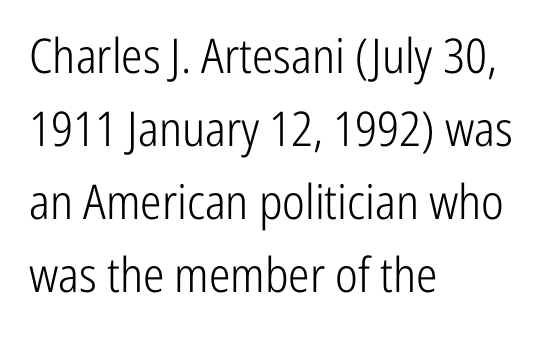
Q: Is the text bold? A: No.
Q: Is the text italic (slanted)? A: No, it is upright.
Q: Is the typeface a serif or a sans-serif typeface? A: Sans-serif.
Q: Is the text underlined? A: No.
Q: How is the paragraph aligned? A: Left-aligned.
Q: Is the spacing between letters normal or unusually wide? A: Normal.
Q: Is the spacing between lines tight, normal or loose? A: Normal.
Q: Width (condensed, normal, or wide)? A: Condensed.
Q: Stroke contrast? A: Low.
Q: x-height? A: Medium.
Q: Monospaced? A: No.
